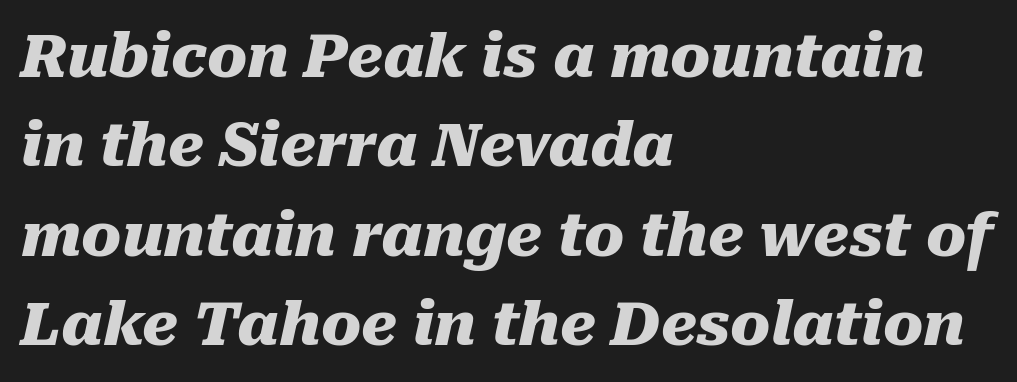
Rendered with sloped, italic letterforms. Each letter keeps its own natural width here, so spacing adapts to shape. Strokes here are thick enough to call this a true bold. The passage is arranged the way most books set body copy — flush left. Rule under the text: the space is simply empty. Successive baselines arrive at the customary interval.
